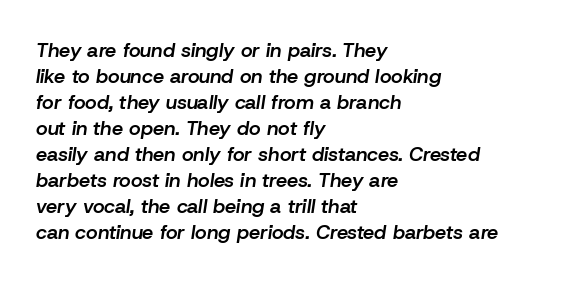
Q: Is the text bold? A: Semi-bold.
Q: Is the text italic (slanted)? A: Yes, it leans right by about 8 degrees.
Q: Is the text underlined? A: No.
Q: How is the paragraph aligned? A: Left-aligned.
Q: Is the spacing between letters normal or unusually wide? A: Normal.
Q: Is the spacing between lines tight, normal or loose? A: Normal.
